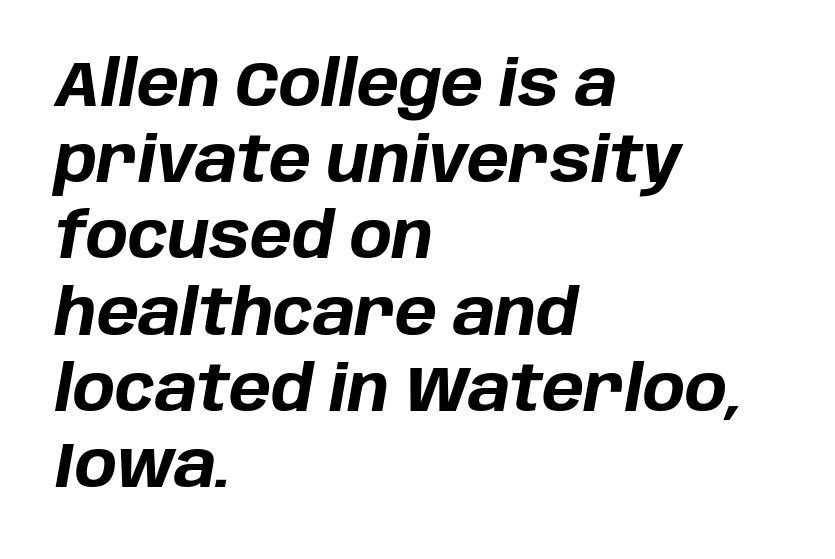
Q: Is the text bold? A: Yes.
Q: Is the text italic (slanted)? A: Yes, it leans right by about 10 degrees.
Q: Is the text underlined? A: No.
Q: How is the paragraph aligned? A: Left-aligned.
Q: Is the spacing between letters normal or unusually wide? A: Normal.
Q: Width (condensed, normal, or wide)? A: Normal.
Q: Stroke contrast? A: Low.
Q: x-height? A: Large.
Q: Monospaced? A: No.
